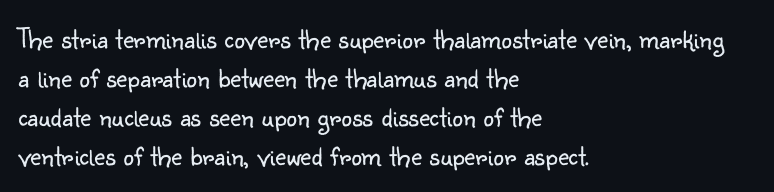
{"serif": "no", "italic": "no", "bold": "no", "weight": "light", "width": "normal", "stroke_contrast": "low", "x_height": "small", "monospaced": "no", "underline": "no", "align": "left", "line_spacing": "normal", "line_spacing_ratio": 1.3, "letter_spacing": "normal", "letter_spacing_em": 0.0, "glyph_px": 30}
